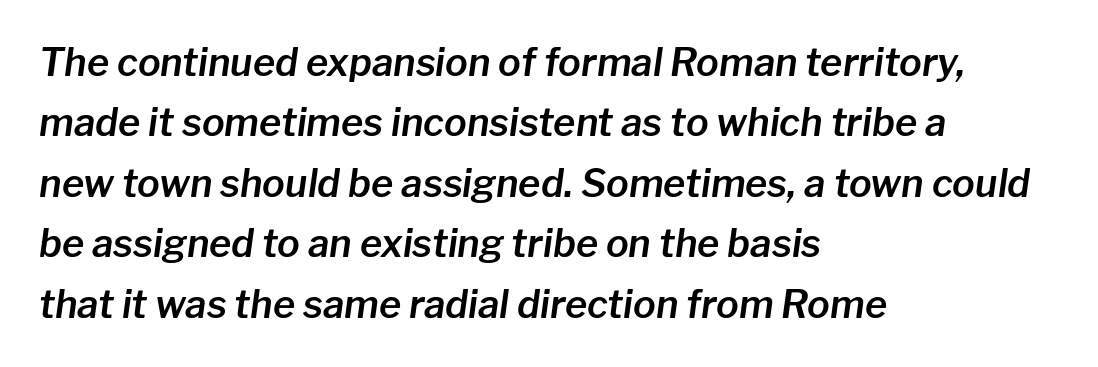
Q: Is the text italic (slanted)? A: Yes, it leans right by about 8 degrees.
Q: Is the text underlined? A: No.
Q: How is the paragraph aligned? A: Left-aligned.
Q: Is the spacing between letters normal or unusually wide? A: Normal.
Q: Is the spacing between lines tight, normal or loose? A: Normal.
Q: Width (condensed, normal, or wide)? A: Normal.
Q: Stroke contrast? A: Low.
Q: x-height? A: Medium.
Q: Monospaced? A: No.
